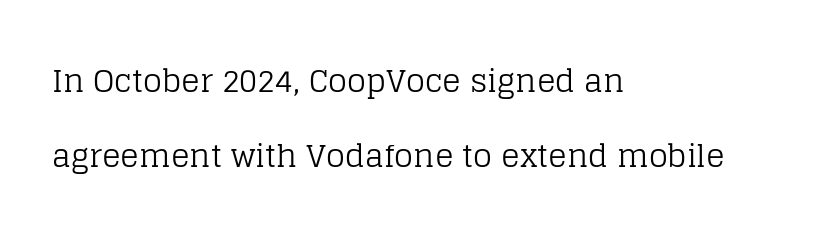
Characters remain perfectly vertical along every line. Think standard paragraph weight, or any step lighter than that. Interline gaps are noticeably wide in this sample. Bare-footed words on every line. The rendering shows small feet on the letterforms — a serif design. You could not count columns in this text — the font is proportionally spaced.
